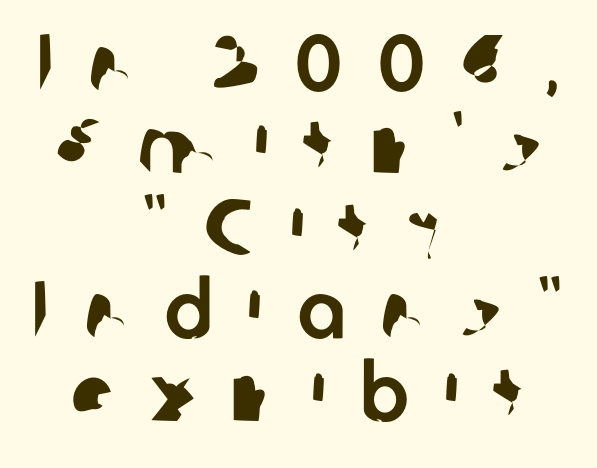
{"serif": "no", "width": "normal", "stroke_contrast": "low", "x_height": "medium", "monospaced": "no", "underline": "no", "align": "center", "line_spacing": "tight", "line_spacing_ratio": 1.03, "letter_spacing": "wide", "letter_spacing_em": 0.44, "glyph_px": 80}
